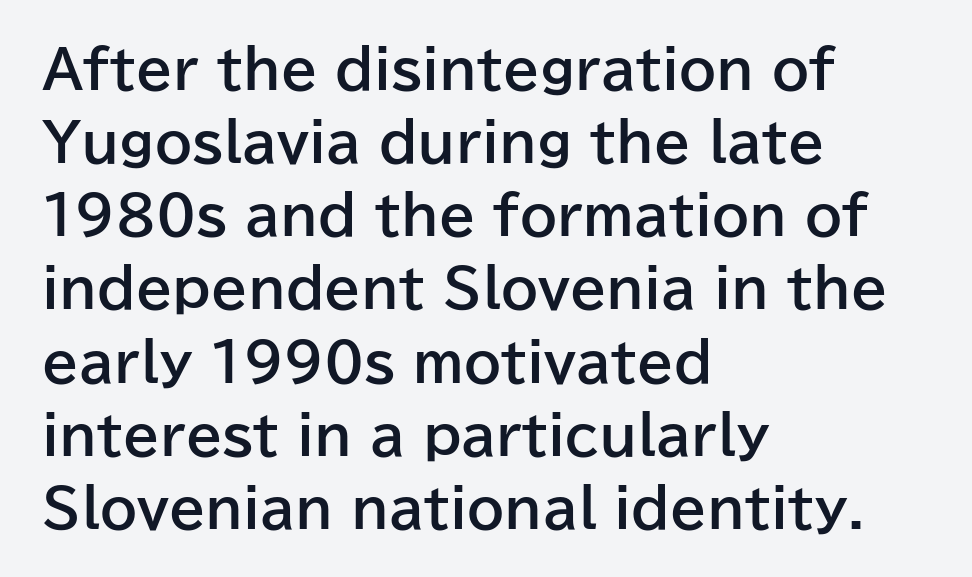
The leading is moderate, giving the passage an even texture. The passage is arranged the way most books set body copy — flush left. Any mark beneath the type? The region is blank. This sample uses an upright cut, with every glyph sitting square on the baseline. The type is set solid horizontally, with unmodified tracking. Varying glyph widths throughout — classic text-font behaviour.
